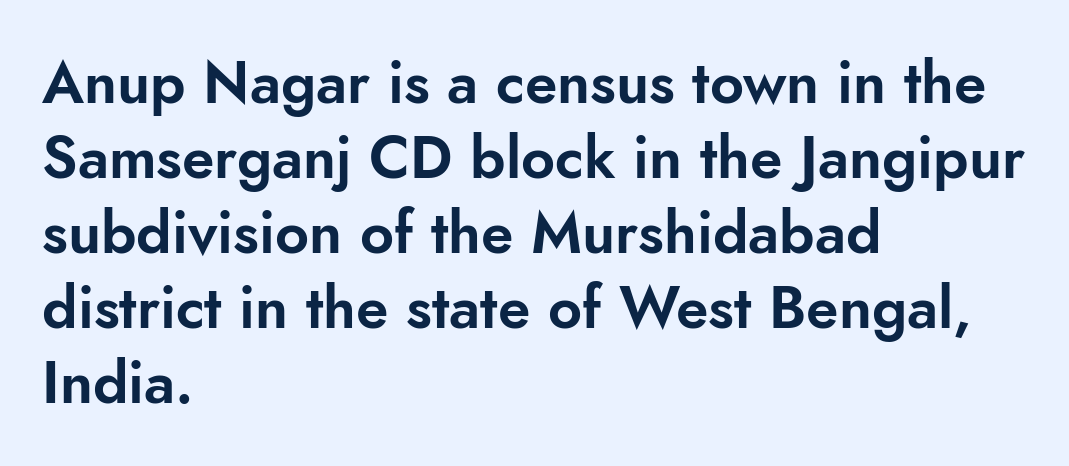
Whoever set this chose a conventional vertical rhythm. Typographically, this falls in the sans-serif category. Think of a printed novel: that variable character pitch is what you see here. Short note: letters normally spaced. Every character sits straight up, as roman type does.
